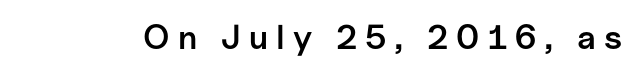
The image shows 34 px semibold sans-serif type, upright; set unusually wide letter spacing (+0.24 em), not underlined; low stroke contrast and a medium x-height.
